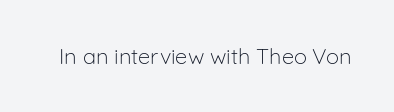
Q: Is the text bold? A: No.
Q: Is the text italic (slanted)? A: No, it is upright.
Q: Is the text underlined? A: No.
Q: Is the spacing between letters normal or unusually wide? A: Normal.
